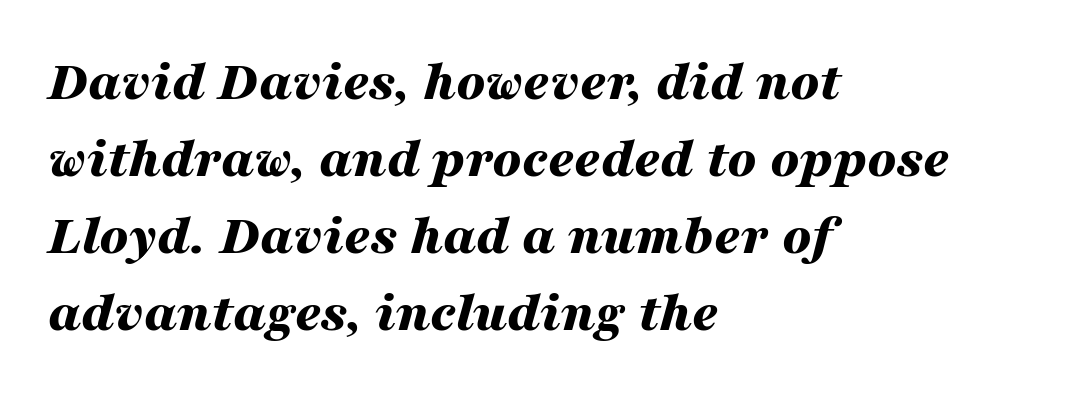
Compared with a centered layout, this one pins lines to the left instead. Quick note: interline space is typical. If you drew a line through each stem, it would be angled. What weight is shown? A full bold with thick strokes. This sample has the flowing, uneven cadence of proportional lettering.
